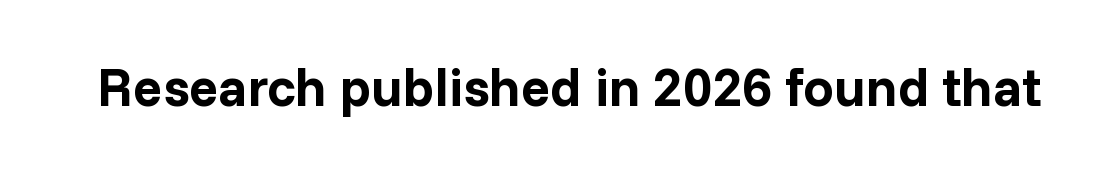
Q: Is the text bold? A: Yes.
Q: Is the text italic (slanted)? A: No, it is upright.
Q: Is the typeface a serif or a sans-serif typeface? A: Sans-serif.
Q: Is the text underlined? A: No.
Q: Is the spacing between letters normal or unusually wide? A: Normal.
Q: Width (condensed, normal, or wide)? A: Normal.
Q: Stroke contrast? A: Low.
Q: x-height? A: Medium.
Q: Monospaced? A: No.
